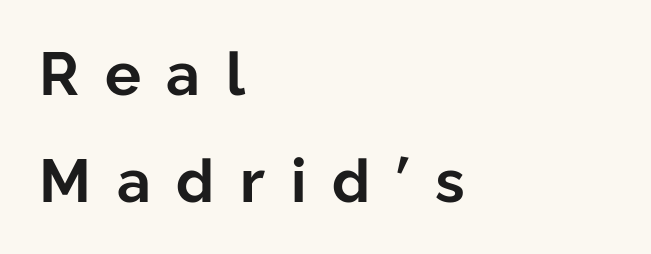
The image shows 60 px bold sans-serif type, upright; set left-aligned, line spacing 1.78x, unusually wide letter spacing (+0.43 em), not underlined; low stroke contrast and a medium x-height.
